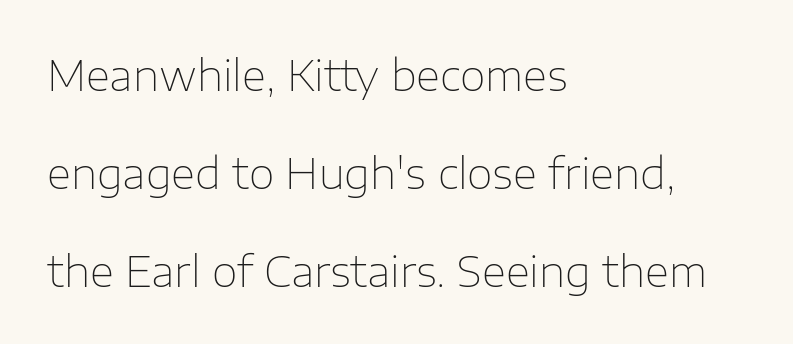
Q: Is the text bold? A: No.
Q: Is the text italic (slanted)? A: No, it is upright.
Q: Is the typeface a serif or a sans-serif typeface? A: Sans-serif.
Q: Is the text underlined? A: No.
Q: How is the paragraph aligned? A: Left-aligned.
Q: Is the spacing between letters normal or unusually wide? A: Normal.
Q: Is the spacing between lines tight, normal or loose? A: Loose.
Q: Width (condensed, normal, or wide)? A: Normal.
Q: Stroke contrast? A: Low.
Q: x-height? A: Medium.
Q: Monospaced? A: No.
